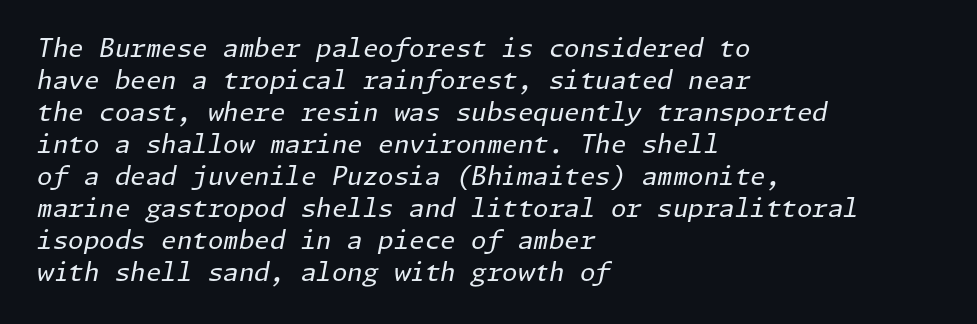
The image shows 25 px text type, italic (leaning right); set left-aligned, normal line spacing (1.28x), normal letter spacing, not underlined.
